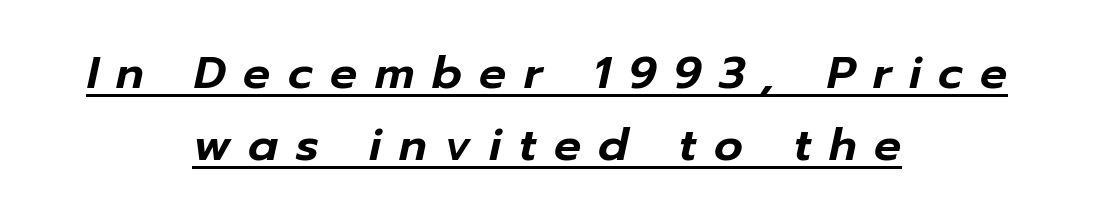
{"italic": "yes", "lean": "right", "slant_degrees": 12, "width": "normal", "stroke_contrast": "low", "x_height": "medium", "monospaced": "no", "underline": "yes", "align": "center", "line_spacing": "normal", "line_spacing_ratio": 1.59, "letter_spacing": "wide", "letter_spacing_em": 0.39, "glyph_px": 45}
